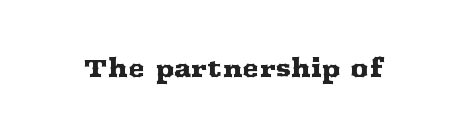
The image shows 25 px text type, upright; set normal letter spacing, not underlined.
